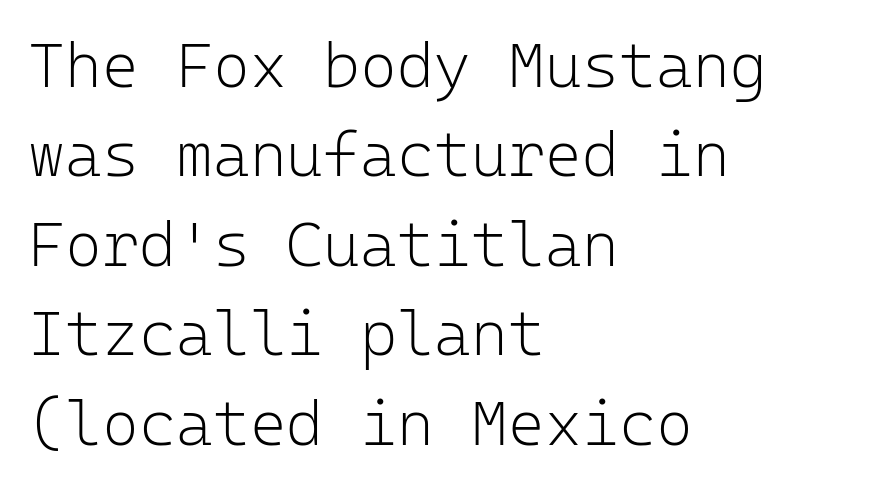
Q: Is the text bold? A: No.
Q: Is the text italic (slanted)? A: No, it is upright.
Q: Is the typeface a serif or a sans-serif typeface? A: Sans-serif.
Q: Is the text underlined? A: No.
Q: How is the paragraph aligned? A: Left-aligned.
Q: Is the spacing between letters normal or unusually wide? A: Normal.
Q: Is the spacing between lines tight, normal or loose? A: Normal.
Q: Width (condensed, normal, or wide)? A: Normal.
Q: Stroke contrast? A: Low.
Q: x-height? A: Medium.
Q: Monospaced? A: Yes.
